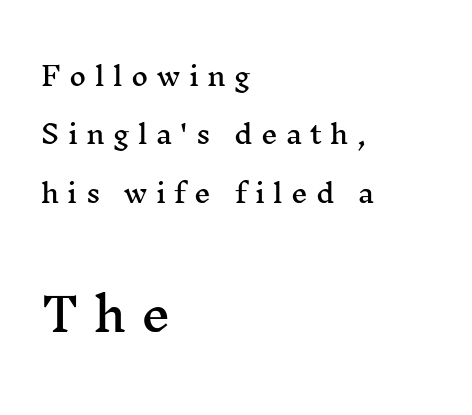
{"serif": "yes", "italic": "no", "width": "wide", "stroke_contrast": "medium", "x_height": "medium", "monospaced": "no", "underline": "no", "align": "left", "line_spacing": "loose", "line_spacing_ratio": 2.25, "letter_spacing": "wide", "letter_spacing_em": 0.32, "larger_block": "second", "size_ratio": 1.77, "glyph_px": 46}
